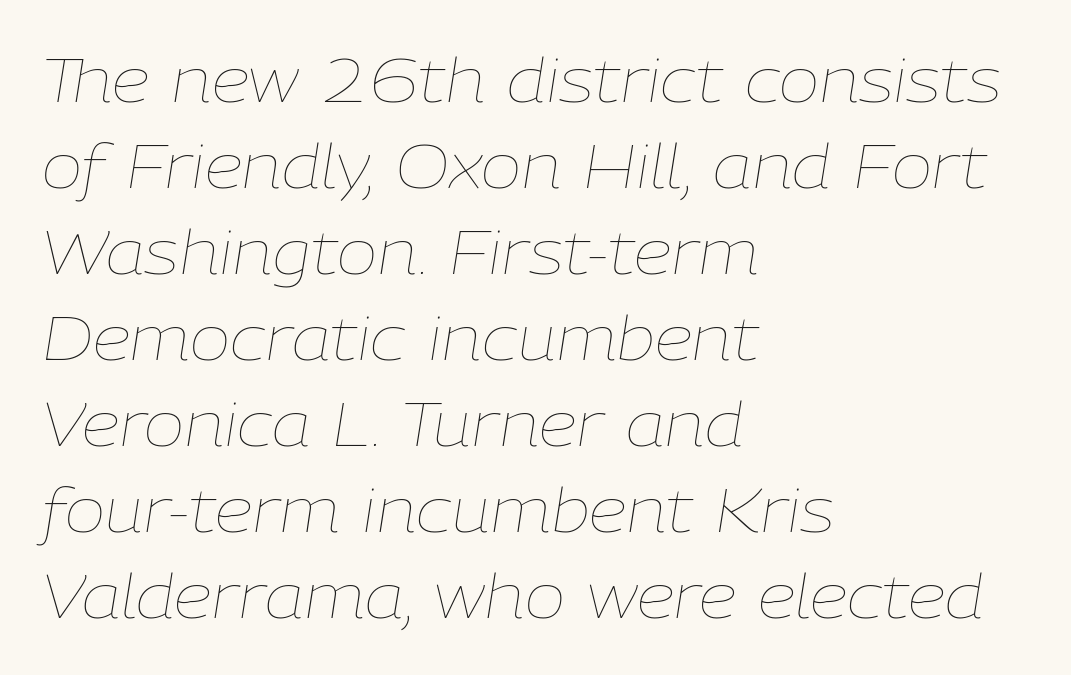
Q: Is the text bold? A: No.
Q: Is the text italic (slanted)? A: Yes, it leans right by about 9 degrees.
Q: Is the text underlined? A: No.
Q: How is the paragraph aligned? A: Left-aligned.
Q: Is the spacing between letters normal or unusually wide? A: Normal.
Q: Is the spacing between lines tight, normal or loose? A: Normal.
Q: Width (condensed, normal, or wide)? A: Normal.
Q: Stroke contrast? A: Low.
Q: x-height? A: Medium.
Q: Monospaced? A: No.
